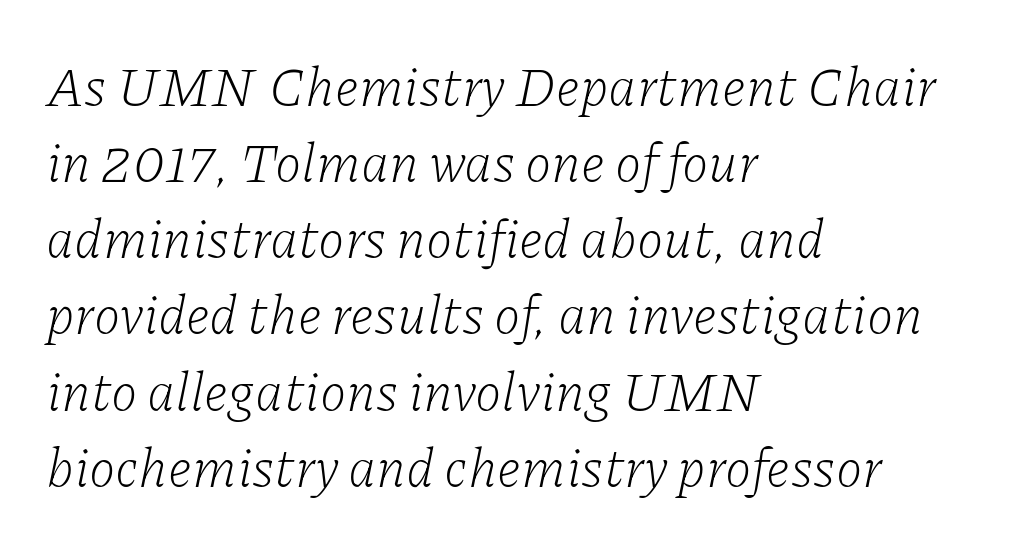
The image shows 54 px light serif type, italic (leaning right); set left-aligned, normal line spacing (1.41x), normal letter spacing, not underlined; low stroke contrast and a medium x-height.
